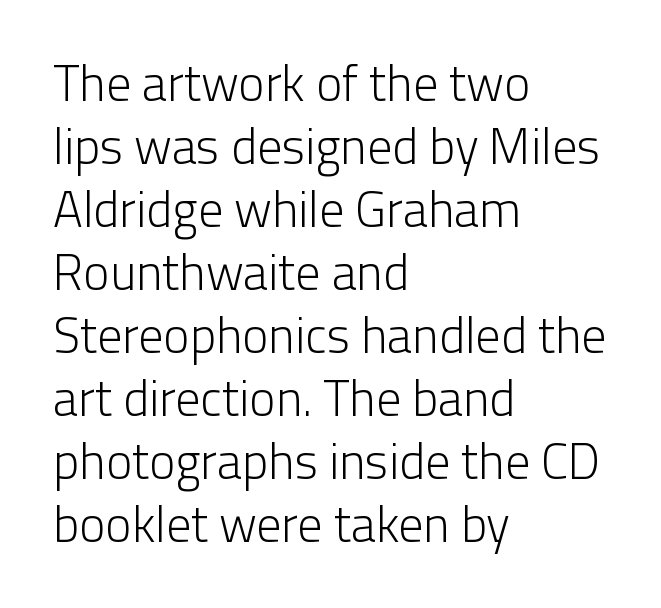
{"serif": "no", "italic": "no", "bold": "no", "weight": "light", "width": "normal", "stroke_contrast": "low", "x_height": "medium", "monospaced": "no", "underline": "no", "align": "left", "line_spacing": "normal", "line_spacing_ratio": 1.26, "letter_spacing": "normal", "letter_spacing_em": 0.0, "glyph_px": 50}
